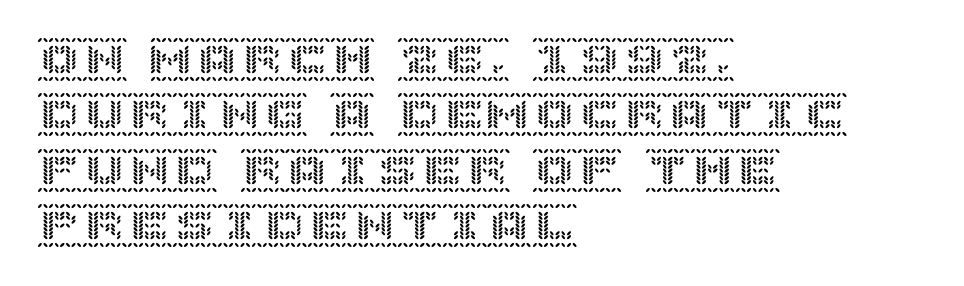
The image shows 45 px text type, upright; set left-aligned, line spacing 1.23x, normal letter spacing, not underlined; a large x-height.
